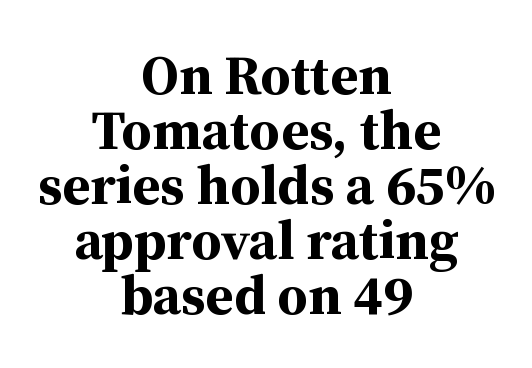
Glyph-to-glyph distance matches everyday printed text. Descender tails drop into unmarked territory. The glyphs in this specimen are seriffed. Tall strokes in this sample are plumb rather than angled.
